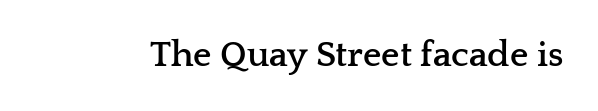
Posture: straight, roman, zero tilt. To sum up the face: it has serifs. The space directly below the letters is spotless. Inter-character spacing is left at the font's built-in metrics. Proportional: the letters do not fall into vertical columns. The rendering uses a bold face; every stroke is thick and dark.
